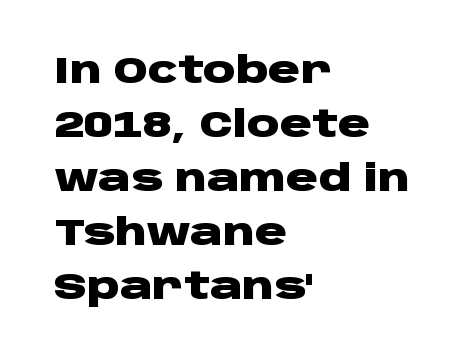
Chunky letters — that's bold for sure. Looks like regular typesetting: each glyph gets only the width it needs. The line texture is even and compact thanks to regular tracking. Leading: standard.
